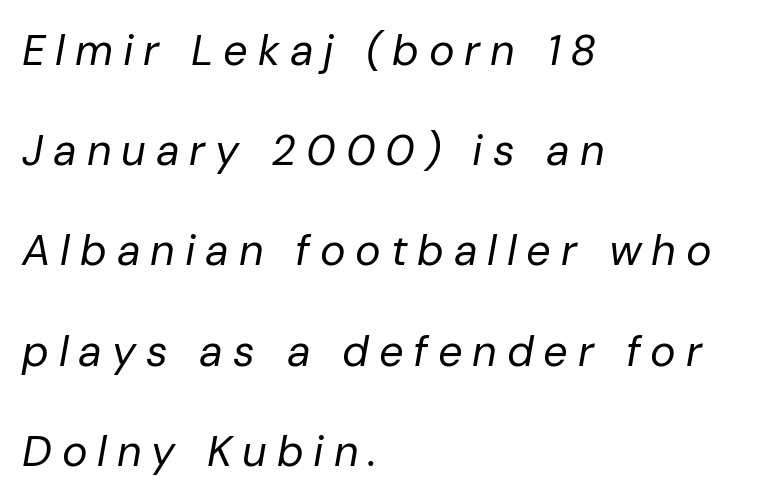
{"italic": "yes", "lean": "right", "slant_degrees": 10, "bold": "no", "weight": "regular", "width": "normal", "stroke_contrast": "low", "x_height": "medium", "monospaced": "no", "underline": "no", "align": "left", "line_spacing": "loose", "line_spacing_ratio": 2.33, "letter_spacing": "wide", "letter_spacing_em": 0.23, "glyph_px": 43}
